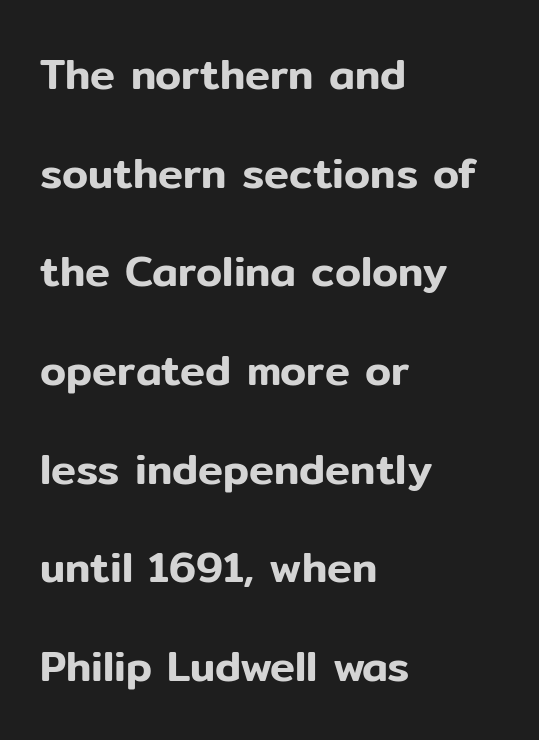
The image shows 42 px sans-serif type, upright; set left-aligned, loose line spacing (2.35x), normal letter spacing, not underlined; low stroke contrast and a medium x-height.
